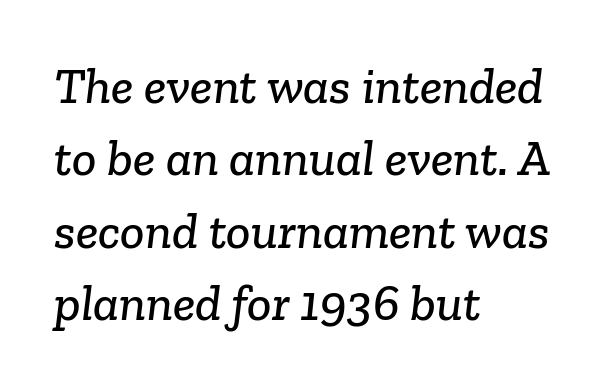
Stroke terminals: seriffed. Anything drawn beneath the words? Only blank space. This sample uses plain, unmodified letter spacing. The setting favours the left margin, as ordinary paragraphs usually do.
